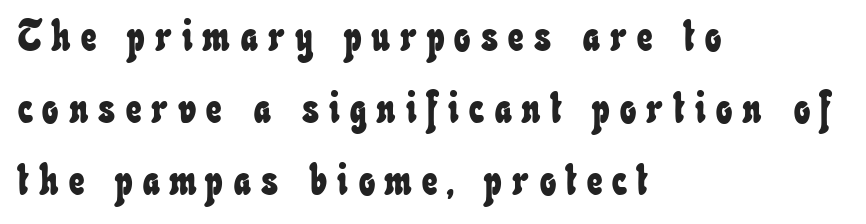
The image shows 43 px condensed type; set left-aligned, normal line spacing (1.67x), unusually wide letter spacing (+0.24 em), not underlined; low stroke contrast and a small x-height.
